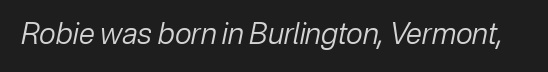
Q: Is the text bold? A: No.
Q: Is the text italic (slanted)? A: Yes, it leans right by about 12 degrees.
Q: Is the text underlined? A: No.
Q: Is the spacing between letters normal or unusually wide? A: Normal.
Q: Width (condensed, normal, or wide)? A: Normal.
Q: Stroke contrast? A: Low.
Q: x-height? A: Medium.
Q: Monospaced? A: No.
